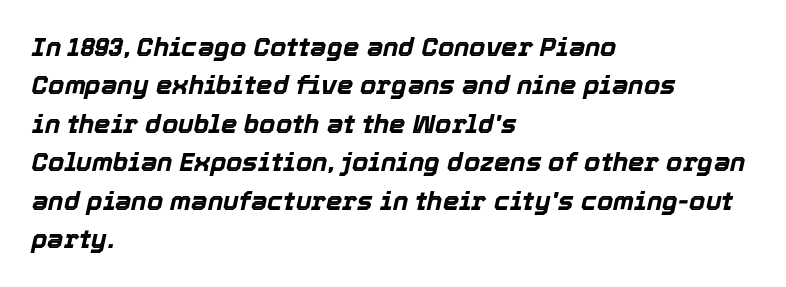
The image shows 26 px bold type, italic (leaning right); set left-aligned, normal line spacing (1.48x), normal letter spacing, not underlined.
